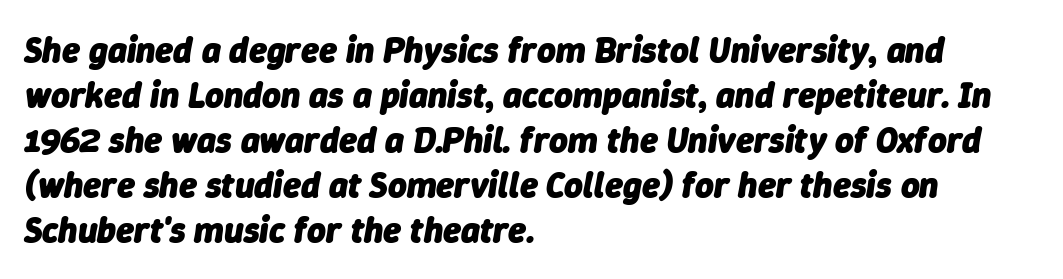
The image shows 36 px heavy type, italic (leaning right); set left-aligned, normal line spacing (1.25x), normal letter spacing, not underlined; low stroke contrast and a medium x-height.
